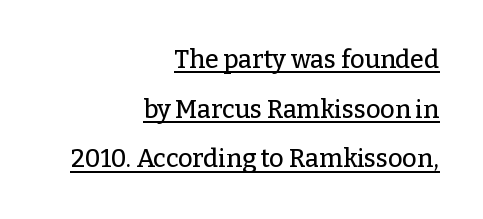
The letters stand upright; this is a roman face. The glyphs are accompanied by a horizontal stroke just below them. Between one letter and the next there's only the usual sliver of space. The vertical gap from one line to the next is large. Each line ends at the same right margin while the left side varies.
